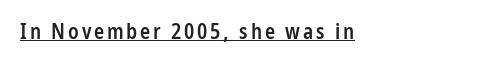
Q: Is the text bold? A: Semi-bold.
Q: Is the text italic (slanted)? A: No, it is upright.
Q: Is the text underlined? A: Yes.
